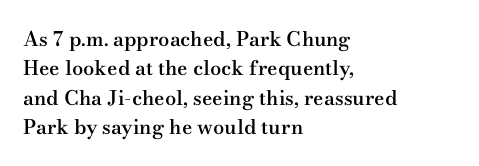
Q: Is the text bold? A: Semi-bold.
Q: Is the text italic (slanted)? A: No, it is upright.
Q: Is the text underlined? A: No.
Q: How is the paragraph aligned? A: Left-aligned.
Q: Is the spacing between letters normal or unusually wide? A: Normal.
Q: Is the spacing between lines tight, normal or loose? A: Normal.
